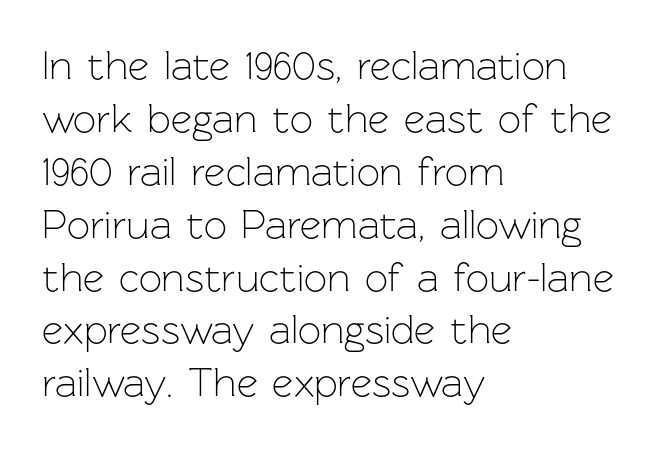
{"serif": "no", "italic": "no", "bold": "no", "weight": "light", "width": "normal", "stroke_contrast": "low", "x_height": "medium", "monospaced": "no", "underline": "no", "align": "left", "line_spacing": "normal", "line_spacing_ratio": 1.29, "letter_spacing": "normal", "letter_spacing_em": 0.0, "glyph_px": 41}
